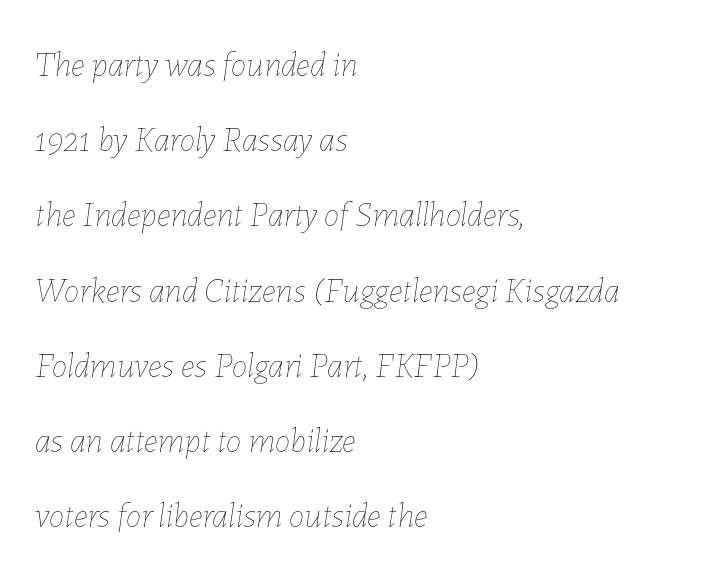
No extra ink here — the face is not bold. Here the designer chose a conventional face with non-uniform glyph widths. Compared with ordinary roman type, these characters are visibly tilted. The rag falls on the right side of this text block. The face used here is rendered with its standard letterfit. The space directly below the letters is spotless.
